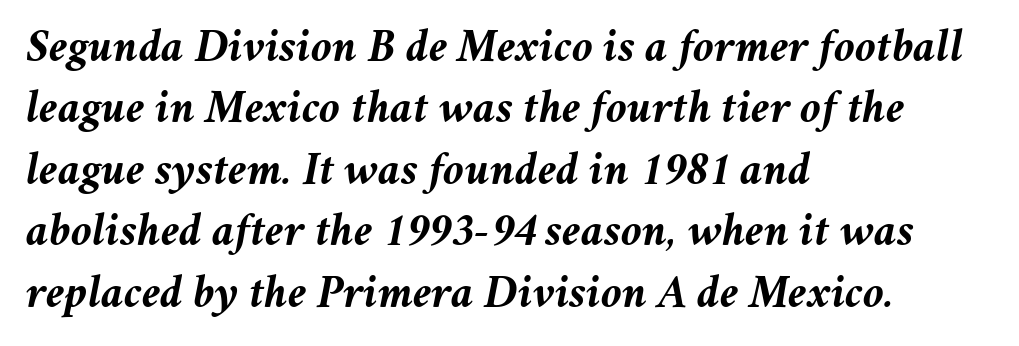
Q: Is the text bold? A: Yes.
Q: Is the text italic (slanted)? A: Yes, it leans right by about 11 degrees.
Q: Is the text underlined? A: No.
Q: How is the paragraph aligned? A: Left-aligned.
Q: Is the spacing between letters normal or unusually wide? A: Normal.
Q: Is the spacing between lines tight, normal or loose? A: Normal.
Q: Width (condensed, normal, or wide)? A: Normal.
Q: Stroke contrast? A: Medium.
Q: x-height? A: Medium.
Q: Monospaced? A: No.
